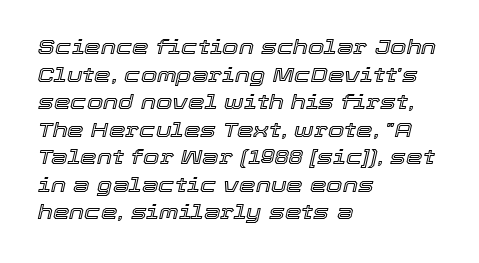
The image shows 21 px text type, italic (leaning right); set left-aligned, normal line spacing (1.31x), normal letter spacing, not underlined.
